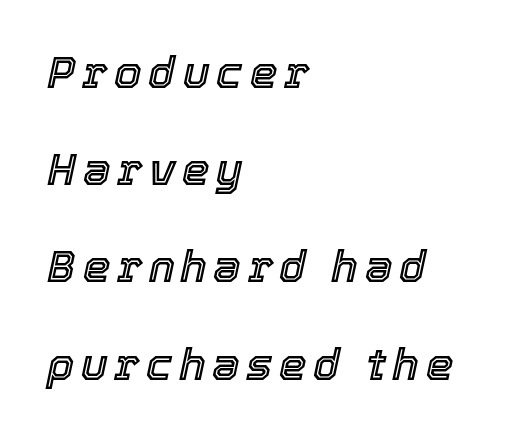
The image shows 44 px text type, italic (leaning right); set left-aligned, loose line spacing (2.21x), not underlined; a medium x-height.
